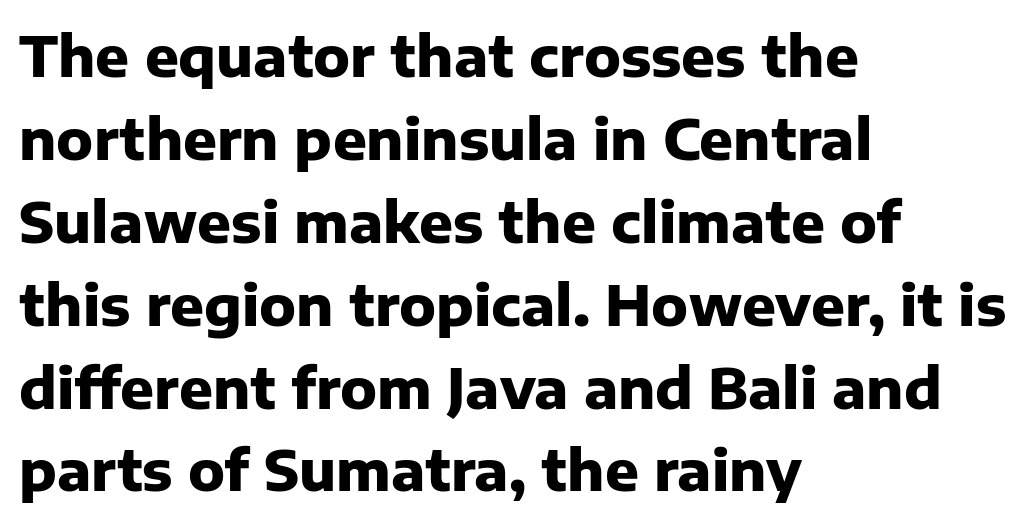
The characters display no serif detailing; their extremities are plain. Leading matches the norm, producing a regular column. The foot of each line stays bare and open. The letters advance in unequal steps, a hallmark of proportional type.
